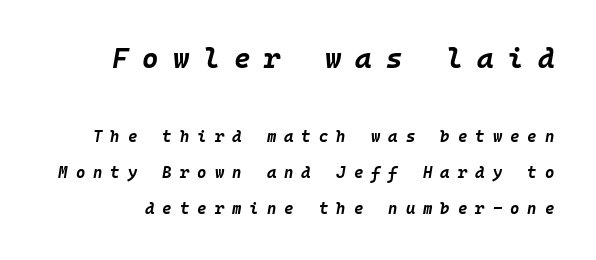
Q: Is the text bold? A: Yes.
Q: Is the text italic (slanted)? A: Yes, it leans right by about 10 degrees.
Q: Is the text underlined? A: No.
Q: Is the spacing between letters normal or unusually wide? A: Unusually wide.
Q: Is the spacing between lines tight, normal or loose? A: Loose.
Q: Which block of text is set in a larger size, the first (top) or the second (bottom)? A: The first (top) one.
Q: Width (condensed, normal, or wide)? A: Normal.
Q: Stroke contrast? A: Low.
Q: x-height? A: Large.
Q: Monospaced? A: Yes.
